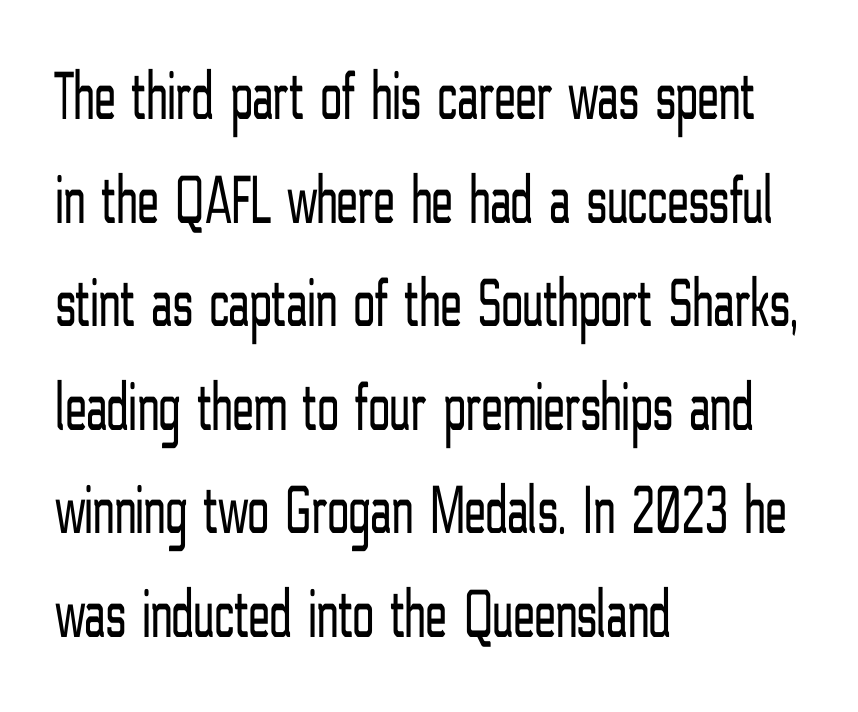
The image shows 70 px light, condensed sans-serif type, upright; set left-aligned, normal line spacing (1.48x), normal letter spacing, not underlined; low stroke contrast and a medium x-height.
